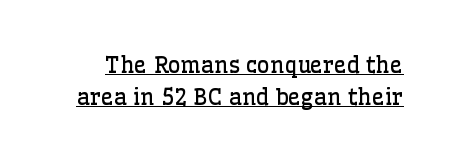
Each stroke keeps to a modest, everyday thickness or less. These lines keep a tight, regular rhythm from letter to letter. One glance says typical: line gaps are just what's usual. The specimen includes a rule beneath the text block's lines. Upright lettering throughout.
